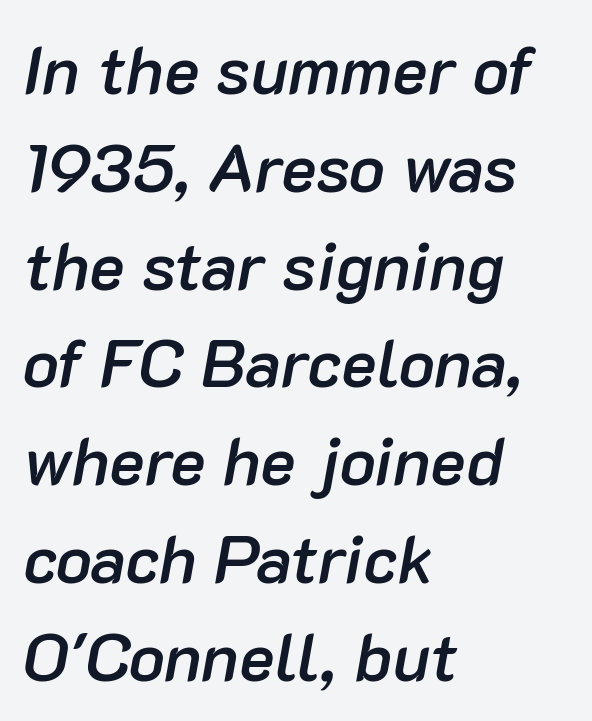
{"italic": "yes", "lean": "right", "slant_degrees": 10, "bold": "semi", "weight": "semibold", "width": "normal", "stroke_contrast": "low", "x_height": "medium", "monospaced": "no", "underline": "no", "align": "left", "line_spacing": "normal", "line_spacing_ratio": 1.46, "letter_spacing": "normal", "letter_spacing_em": 0.0, "glyph_px": 67}
